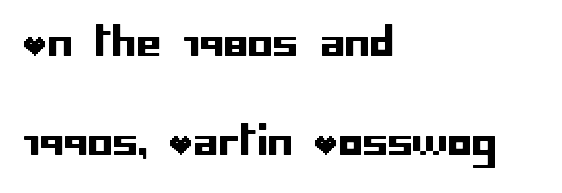
The characters display no serif detailing; their extremities are plain. Short and long lines alike share a common starting point at left. Reading down the column, the eye jumps a long way to each next line. A clean baseline with only descenders dipping below it. Posture: straight, roman, zero tilt. The line texture is even and compact thanks to regular tracking.
